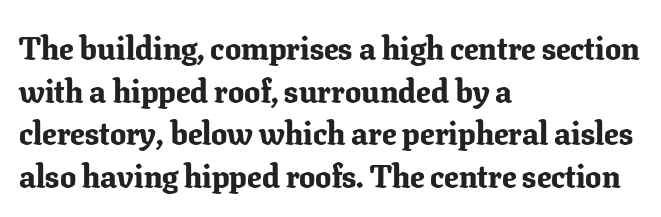
Q: Is the text bold? A: Yes.
Q: Is the text italic (slanted)? A: No, it is upright.
Q: Is the typeface a serif or a sans-serif typeface? A: Serif.
Q: Is the text underlined? A: No.
Q: How is the paragraph aligned? A: Left-aligned.
Q: Is the spacing between letters normal or unusually wide? A: Normal.
Q: Is the spacing between lines tight, normal or loose? A: Normal.
Q: Width (condensed, normal, or wide)? A: Normal.
Q: Stroke contrast? A: Low.
Q: x-height? A: Medium.
Q: Monospaced? A: No.
